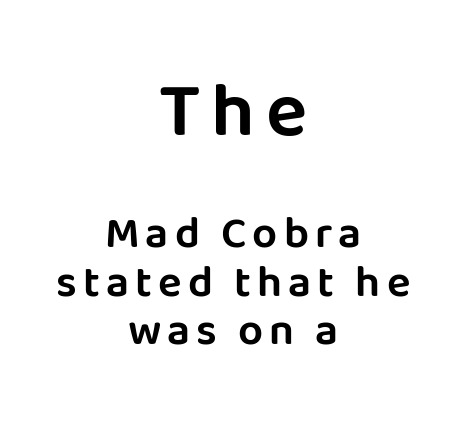
{"serif": "no", "italic": "no", "width": "normal", "stroke_contrast": "low", "x_height": "large", "monospaced": "no", "underline": "no", "align": "center", "line_spacing": "tight", "line_spacing_ratio": 1.1, "larger_block": "first", "size_ratio": 1.75, "glyph_px": 77}
